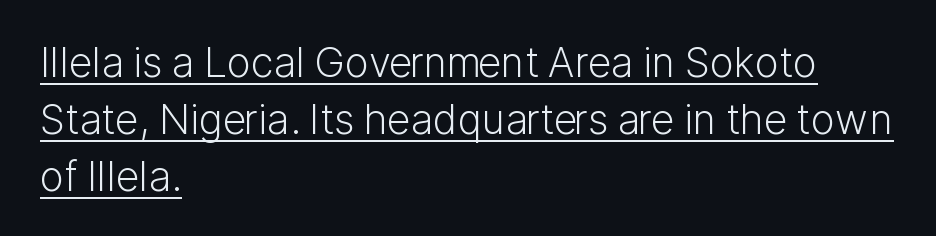
The line-height multiplier appears to be the usual default. The font sits on the lighter half of the weight spectrum, regular included. This rendering employs a face without finishing strokes, i.e., a sans-serif. Caption: lettering with a line underneath.
